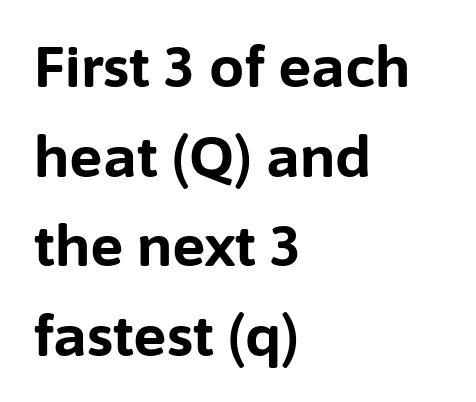
The image shows 56 px bold sans-serif type, upright; set left-aligned, normal line spacing (1.6x), normal letter spacing, not underlined; low stroke contrast and a medium x-height.
